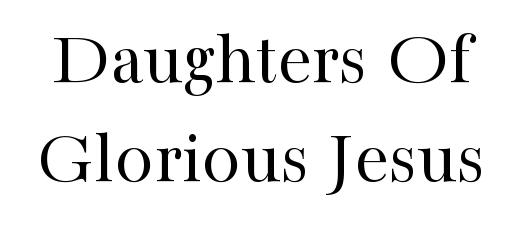
This rendering leaves character spacing at its baseline value. What kind of face is this? One with serifs. This block has exactly the height ordinary leading produces. This sample has the flowing, uneven cadence of proportional lettering. Underlining? Definitely not there.
